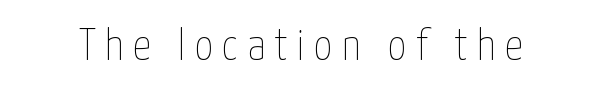
Each word looks stretched out because of the extra space between its letters. Posture: straight, roman, zero tilt. The glyphs are unaccompanied by any horizontal stroke below them. Looks like regular typesetting: each glyph gets only the width it needs. Is the type heavy? It reads as light-to-regular instead.
